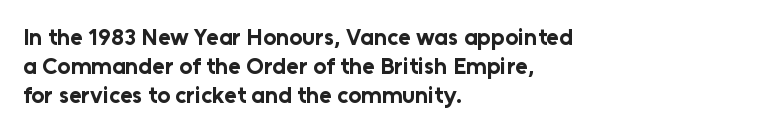
The image shows 23 px bold type, upright; set left-aligned, normal line spacing (1.27x), normal letter spacing, not underlined.
